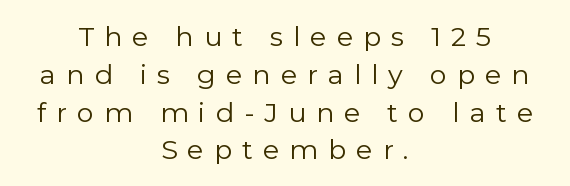
The image shows 27 px text type, upright; set centered, normal line spacing (1.4x), unusually wide letter spacing (+0.37 em), not underlined.
